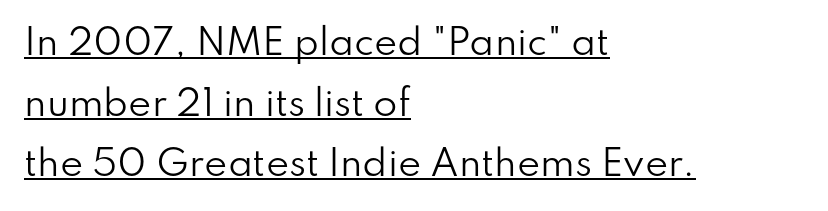
{"serif": "no", "italic": "no", "bold": "no", "weight": "regular", "width": "normal", "stroke_contrast": "low", "x_height": "small", "monospaced": "no", "underline": "yes", "align": "left", "line_spacing_ratio": 1.73, "letter_spacing": "normal", "letter_spacing_em": 0.0, "glyph_px": 35}
